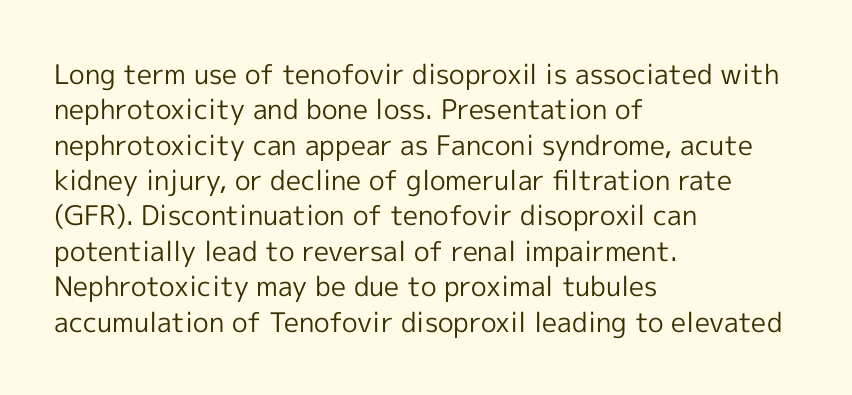
Line beginnings align vertically; line endings do not. The typography opts for an upright posture over an oblique one. Baseline-to-baseline distance is the conventional proportion of letter height. The characters are drawn with everyday or finer stroke widths. Here the glyphs are tracked normally, forming tight word shapes.
